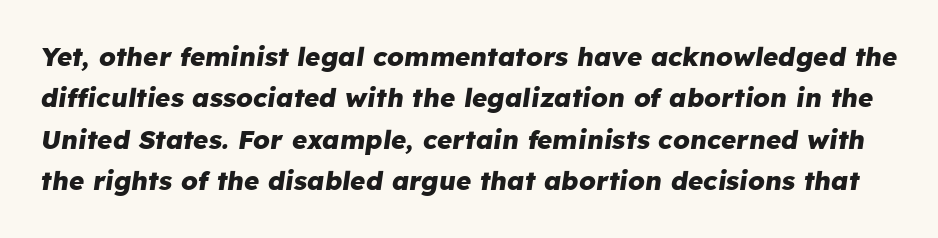
{"italic": "yes", "lean": "right", "slant_degrees": 8, "bold": "yes", "underline": "no", "line_spacing": "normal", "line_spacing_ratio": 1.59, "letter_spacing": "normal", "letter_spacing_em": 0.0, "glyph_px": 26}
